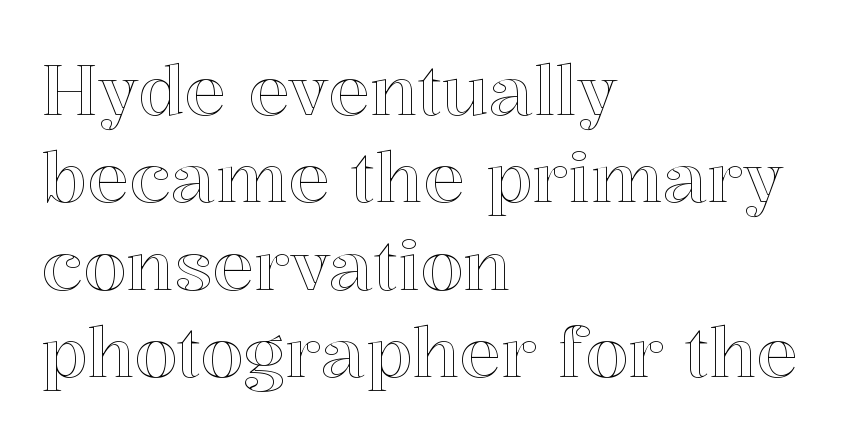
Q: Is the text italic (slanted)? A: No, it is upright.
Q: Is the text underlined? A: No.
Q: How is the paragraph aligned? A: Left-aligned.
Q: Is the spacing between letters normal or unusually wide? A: Normal.
Q: Is the spacing between lines tight, normal or loose? A: Normal.
Q: Width (condensed, normal, or wide)? A: Normal.
Q: x-height? A: Medium.
Q: Monospaced? A: No.
